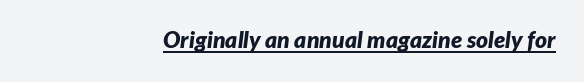
In terms of posture, this sample is oblique. A flush-right, rag-left setting is used for this passage. You could call the tracking neutral — neither tight nor loose. The strokes are fattened all the way to bold. A baseline rule has been typeset under these characters.
